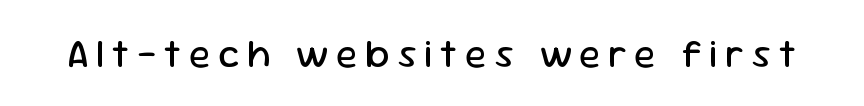
{"serif": "no", "italic": "no", "bold": "no", "weight": "regular", "width": "normal", "stroke_contrast": "low", "x_height": "medium", "monospaced": "no", "underline": "no", "glyph_px": 40}
